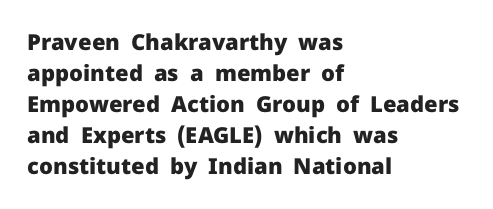
Ordinary non-slanted type is in use. The space between consecutive lines is moderate. The strokes are fattened all the way to bold. No extra tracking has been applied to these lines. Quick note: underline off. The typesetter chose a ragged-right arrangement here.
